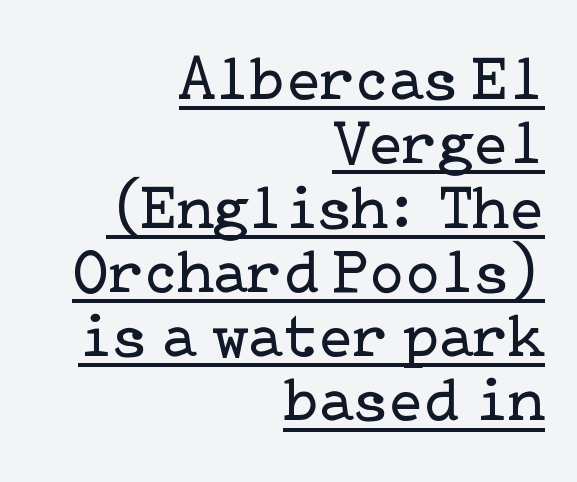
Q: Is the text bold? A: No.
Q: Is the text italic (slanted)? A: No, it is upright.
Q: Is the typeface a serif or a sans-serif typeface? A: Serif.
Q: Is the text underlined? A: Yes.
Q: How is the paragraph aligned? A: Right-aligned.
Q: Is the spacing between letters normal or unusually wide? A: Normal.
Q: Is the spacing between lines tight, normal or loose? A: Tight.
Q: Width (condensed, normal, or wide)? A: Normal.
Q: Stroke contrast? A: Low.
Q: x-height? A: Medium.
